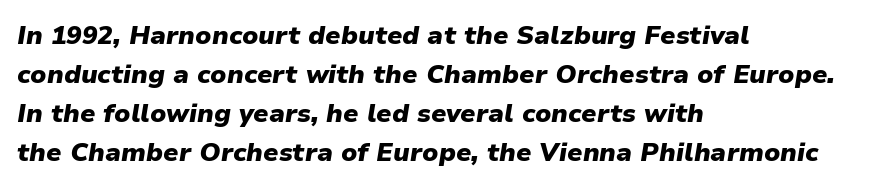
Q: Is the text bold? A: Yes.
Q: Is the text italic (slanted)? A: Yes, it leans right by about 9 degrees.
Q: Is the text underlined? A: No.
Q: How is the paragraph aligned? A: Left-aligned.
Q: Is the spacing between letters normal or unusually wide? A: Normal.
Q: Is the spacing between lines tight, normal or loose? A: Normal.
